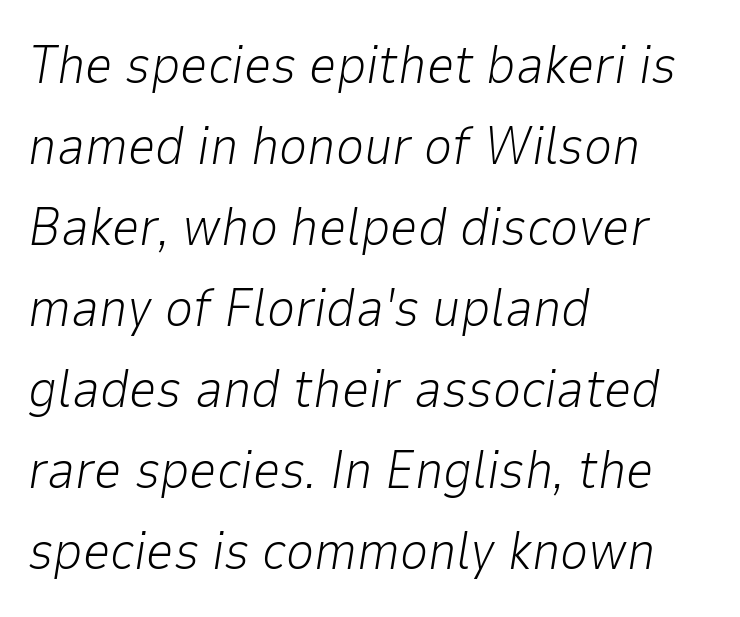
The letters sit at their default tracking, neither squeezed nor spread. This sample uses an oblique cut, with every glyph tilted off the vertical. The string is rendered with underlining switched off. Each stroke keeps to a modest, everyday thickness or less. The face used here is proportionally spaced, like ordinary book or web type. Layout note: lines flush left.
